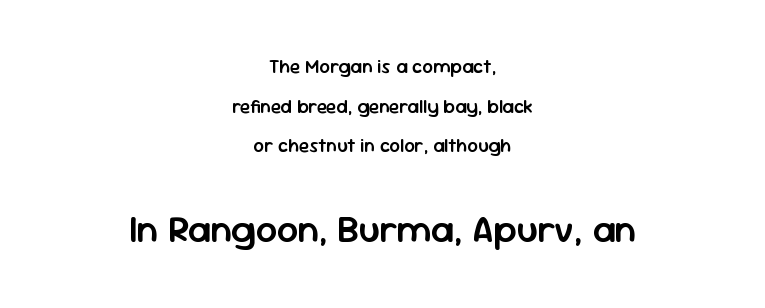
The image shows 38 px semibold sans-serif type, upright; set centered, loose line spacing (2.09x), normal letter spacing, not underlined; the second (bottom) block is 2.0x larger; low stroke contrast and a medium x-height.
